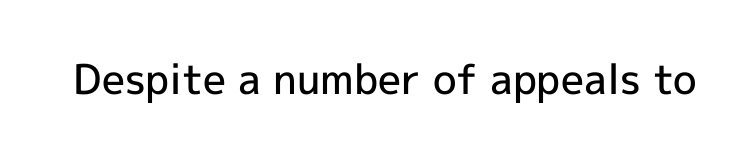
The image shows 41 px semibold sans-serif type, upright; set normal letter spacing, not underlined; a medium x-height.
